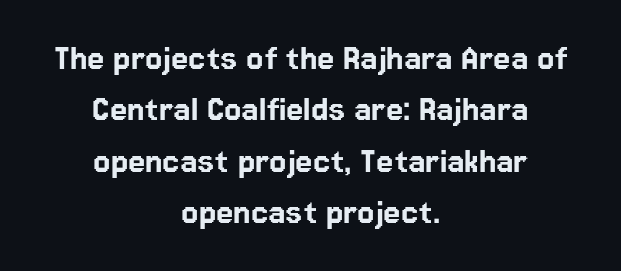
{"serif": "no", "italic": "no", "width": "normal", "stroke_contrast": "low", "x_height": "medium", "monospaced": "no", "underline": "no", "align": "center", "line_spacing": "normal", "line_spacing_ratio": 1.32, "letter_spacing": "normal", "letter_spacing_em": 0.0, "glyph_px": 39}
